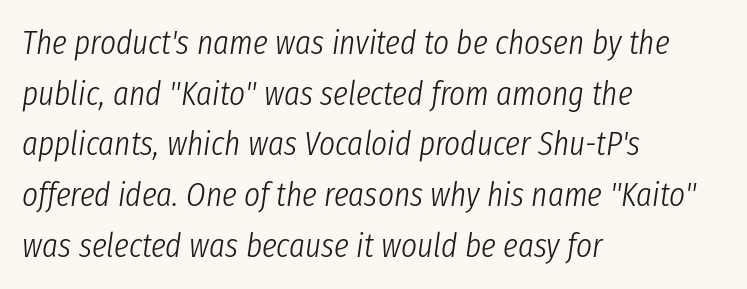
Yep, that's italic — everything's leaning. Vertically, the passage feels balanced, rows spaced as you'd expect. The lines in this sample share a left origin and differ only in where they stop. The font sits on the lighter half of the weight spectrum, regular included.
